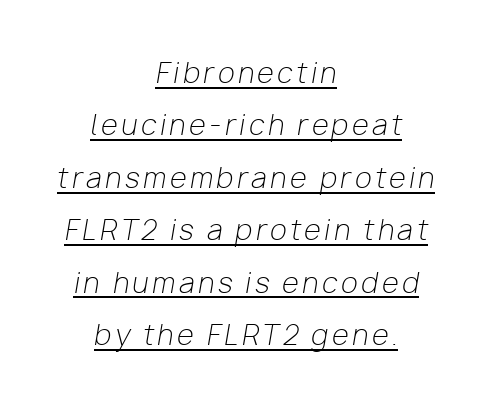
{"italic": "yes", "lean": "right", "slant_degrees": 10, "bold": "no", "underline": "yes", "align": "center", "line_spacing": "loose", "line_spacing_ratio": 1.94, "glyph_px": 27}
